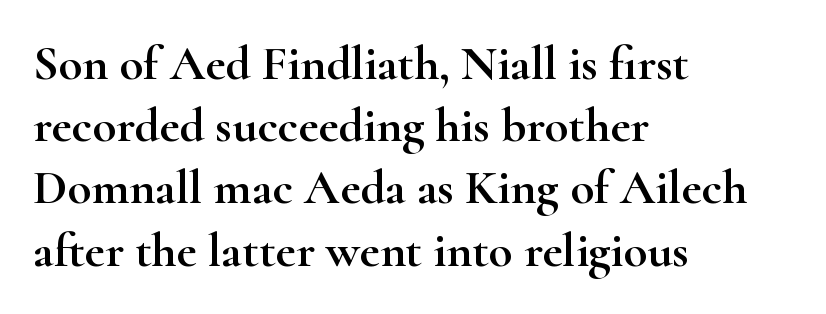
The image shows 49 px wide serif type, upright; set left-aligned, normal line spacing (1.27x), normal letter spacing, not underlined; high stroke contrast and a small x-height.
